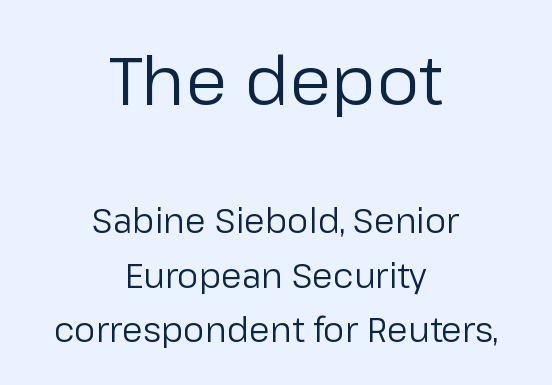
Q: Is the text bold? A: No.
Q: Is the text italic (slanted)? A: No, it is upright.
Q: Is the typeface a serif or a sans-serif typeface? A: Sans-serif.
Q: Is the text underlined? A: No.
Q: How is the paragraph aligned? A: Centered.
Q: Is the spacing between letters normal or unusually wide? A: Normal.
Q: Is the spacing between lines tight, normal or loose? A: Normal.
Q: Which block of text is set in a larger size, the first (top) or the second (bottom)? A: The first (top) one.
Q: Width (condensed, normal, or wide)? A: Normal.
Q: Stroke contrast? A: Low.
Q: x-height? A: Medium.
Q: Monospaced? A: No.
